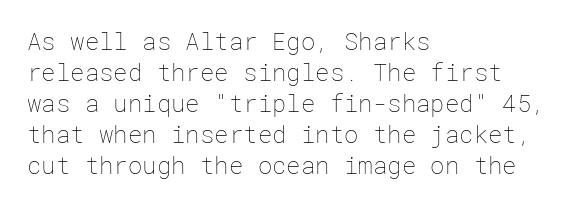
These lines keep a tight, regular rhythm from letter to letter. Notice how descenders clear the ascenders below comfortably — that's standard leading. These lines were composed using upright roman letters. One-word summary of the alignment: left. Nobody drew a line under any word here. The typesetting does not lean heavy: it is not bold.
